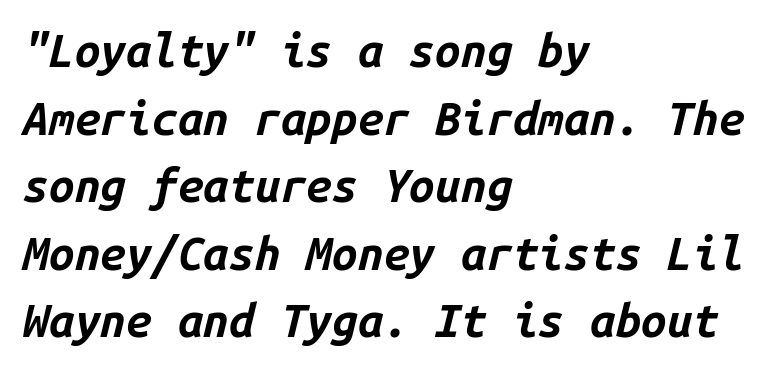
The image shows 46 px bold type, italic (leaning right), monospaced; set left-aligned, normal line spacing (1.47x), normal letter spacing, not underlined; low stroke contrast and a medium x-height.
